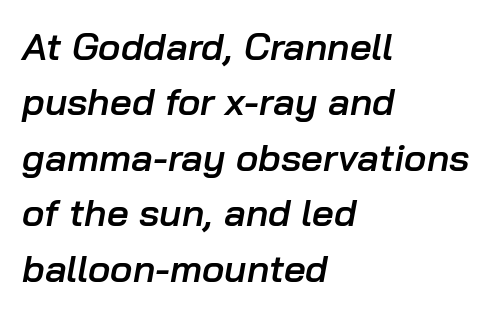
Q: Is the text bold? A: Semi-bold.
Q: Is the text italic (slanted)? A: Yes, it leans right by about 10 degrees.
Q: Is the text underlined? A: No.
Q: How is the paragraph aligned? A: Left-aligned.
Q: Is the spacing between letters normal or unusually wide? A: Normal.
Q: Is the spacing between lines tight, normal or loose? A: Normal.
Q: Width (condensed, normal, or wide)? A: Normal.
Q: Stroke contrast? A: Low.
Q: x-height? A: Medium.
Q: Monospaced? A: No.
